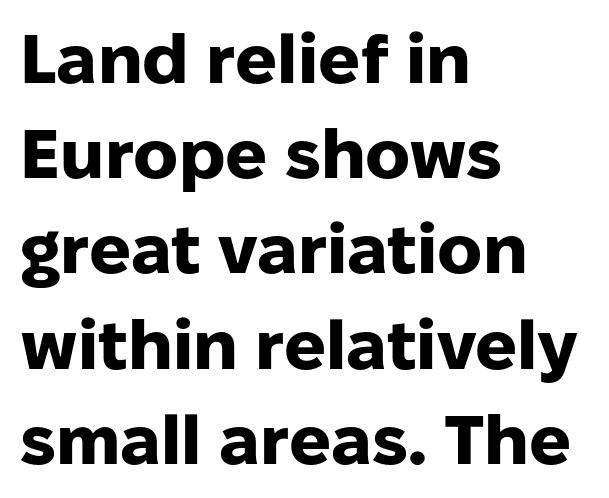
{"serif": "no", "italic": "no", "bold": "yes", "weight": "heavy", "width": "normal", "stroke_contrast": "low", "x_height": "medium", "monospaced": "no", "underline": "no", "align": "left", "line_spacing": "normal", "line_spacing_ratio": 1.38, "letter_spacing": "normal", "letter_spacing_em": 0.0, "glyph_px": 69}
